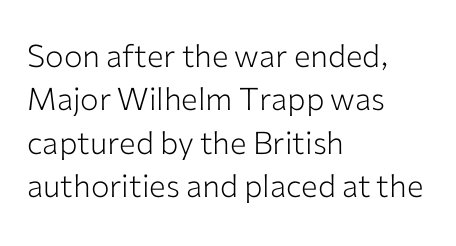
Compared with a centered layout, this one pins lines to the left instead. On a weight scale, this lands at 450 or below. The letters stand upright; this is a roman face. The string is rendered with underlining switched off.
